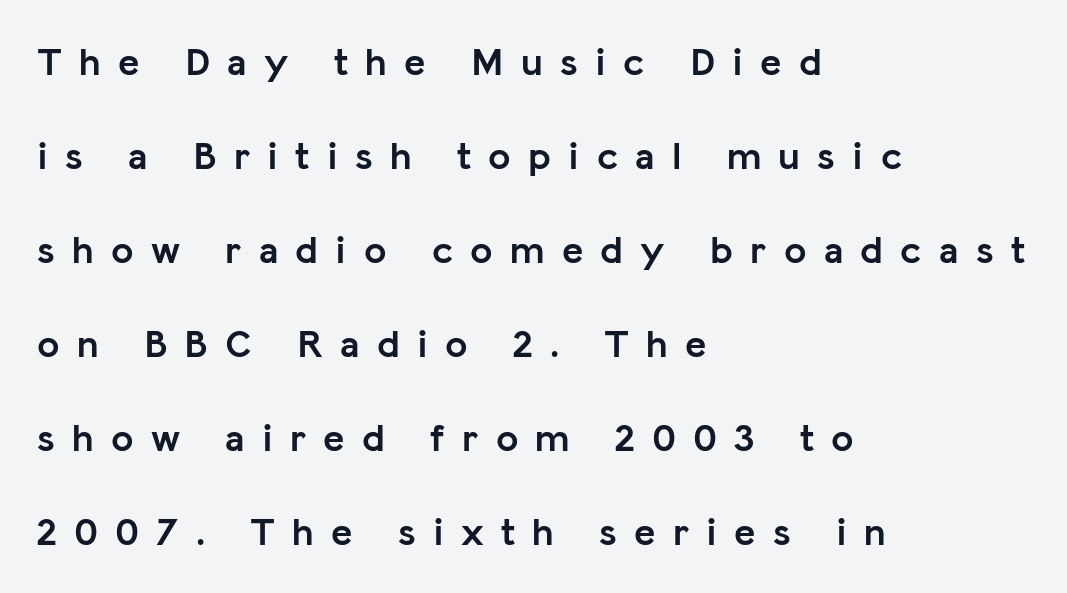
Q: Is the text bold? A: Yes.
Q: Is the text italic (slanted)? A: No, it is upright.
Q: Is the typeface a serif or a sans-serif typeface? A: Sans-serif.
Q: Is the text underlined? A: No.
Q: How is the paragraph aligned? A: Left-aligned.
Q: Is the spacing between letters normal or unusually wide? A: Unusually wide.
Q: Is the spacing between lines tight, normal or loose? A: Loose.
Q: Width (condensed, normal, or wide)? A: Normal.
Q: Stroke contrast? A: Low.
Q: x-height? A: Medium.
Q: Monospaced? A: No.
